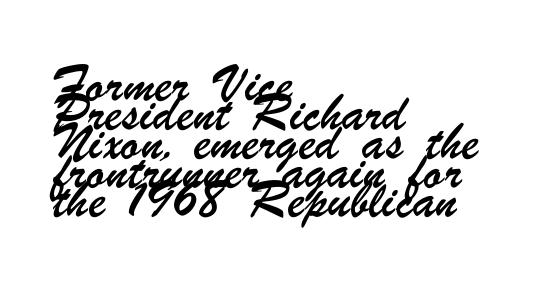
The image shows 23 px text type; set left-aligned, normal line spacing (1.26x), normal letter spacing, not underlined.
